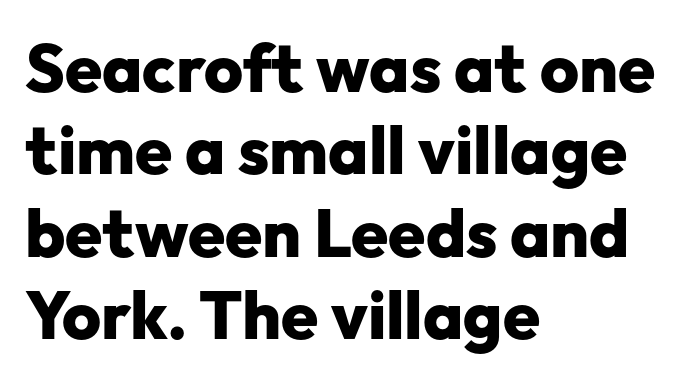
Q: Is the text bold? A: Yes.
Q: Is the text italic (slanted)? A: No, it is upright.
Q: Is the typeface a serif or a sans-serif typeface? A: Sans-serif.
Q: Is the text underlined? A: No.
Q: How is the paragraph aligned? A: Left-aligned.
Q: Is the spacing between letters normal or unusually wide? A: Normal.
Q: Width (condensed, normal, or wide)? A: Normal.
Q: Stroke contrast? A: Low.
Q: x-height? A: Medium.
Q: Monospaced? A: No.
